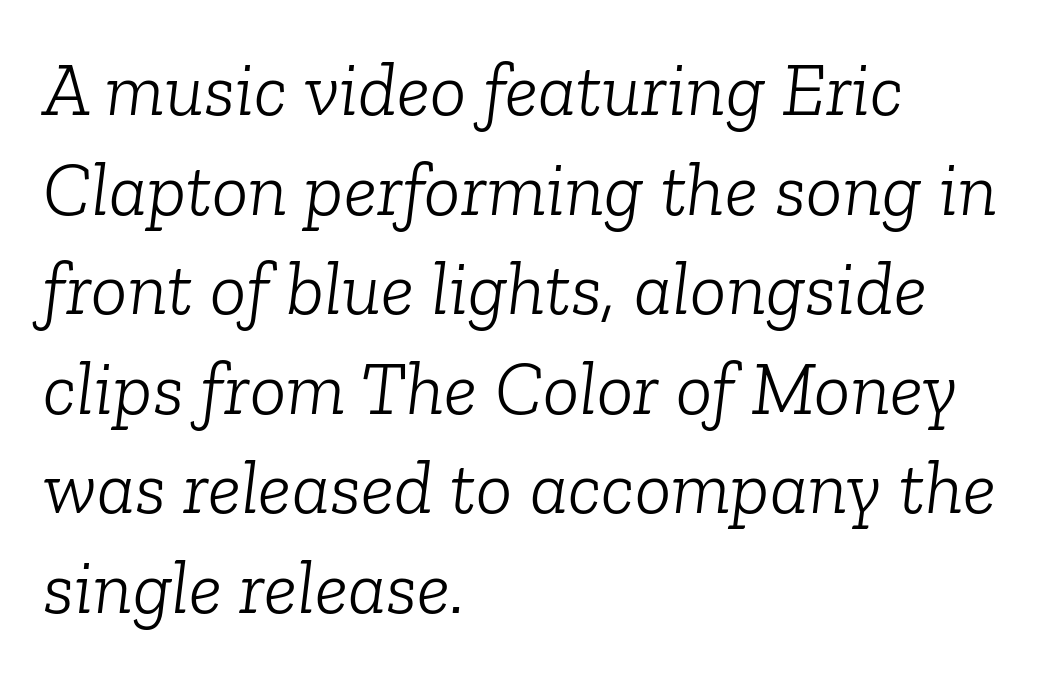
Q: Is the text bold? A: No.
Q: Is the text italic (slanted)? A: Yes, it leans right by about 6 degrees.
Q: Is the typeface a serif or a sans-serif typeface? A: Serif.
Q: Is the text underlined? A: No.
Q: How is the paragraph aligned? A: Left-aligned.
Q: Is the spacing between letters normal or unusually wide? A: Normal.
Q: Is the spacing between lines tight, normal or loose? A: Normal.
Q: Width (condensed, normal, or wide)? A: Normal.
Q: Stroke contrast? A: Low.
Q: x-height? A: Medium.
Q: Monospaced? A: No.
